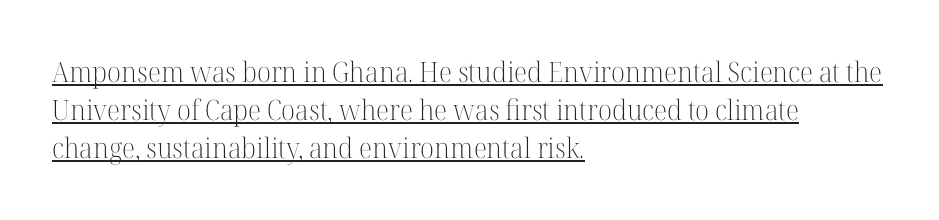
Q: Is the text bold? A: No.
Q: Is the text italic (slanted)? A: No, it is upright.
Q: Is the typeface a serif or a sans-serif typeface? A: Serif.
Q: Is the text underlined? A: Yes.
Q: How is the paragraph aligned? A: Left-aligned.
Q: Is the spacing between letters normal or unusually wide? A: Normal.
Q: Is the spacing between lines tight, normal or loose? A: Normal.
Q: Width (condensed, normal, or wide)? A: Normal.
Q: Stroke contrast? A: High.
Q: x-height? A: Medium.
Q: Monospaced? A: No.
